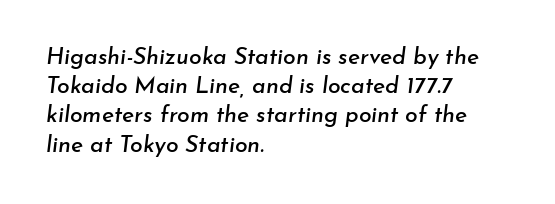
The image shows 23 px text type, italic (leaning right); set left-aligned, normal line spacing (1.27x), normal letter spacing, not underlined.
